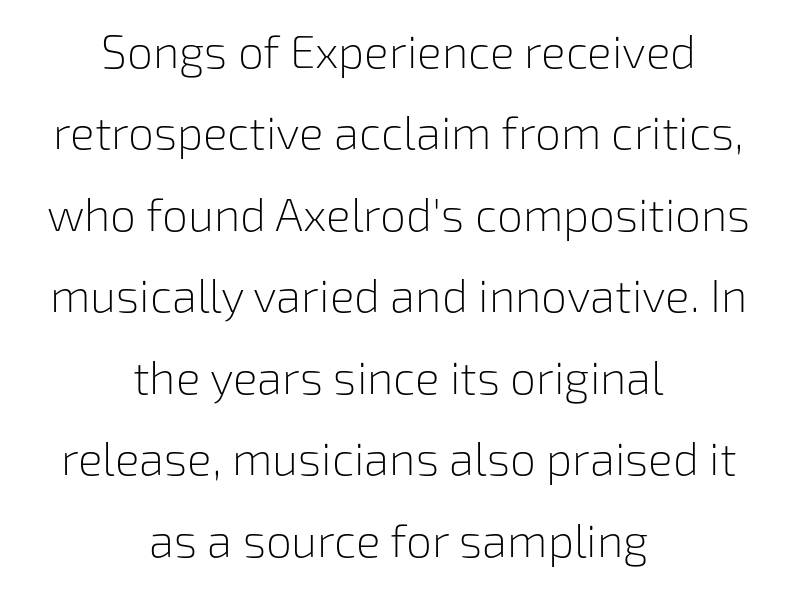
Weight: regular or lighter. The strip under each line holds only bare page. You can tell from the bare stems that sans-serif type was used. Centered paragraph, ragged on both sides. Is the letter spacing exaggerated? No — it looks like the ordinary default.
